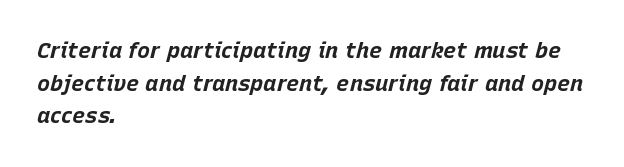
{"italic": "yes", "lean": "right", "slant_degrees": 15, "bold": "yes", "underline": "no", "align": "left", "line_spacing": "normal", "line_spacing_ratio": 1.48, "letter_spacing": "normal", "letter_spacing_em": 0.0, "glyph_px": 22}
